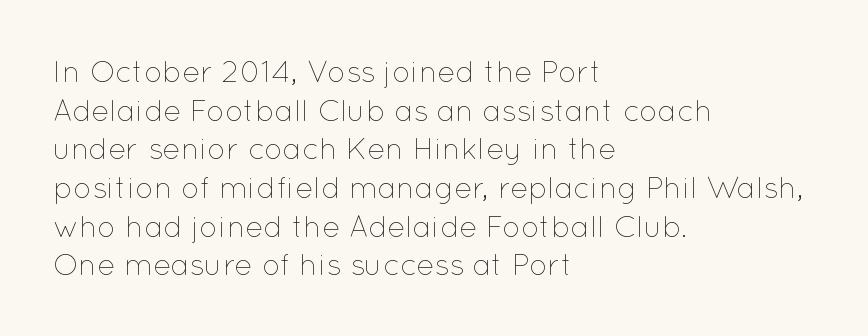
Q: Is the text bold? A: No.
Q: Is the text italic (slanted)? A: No, it is upright.
Q: Is the text underlined? A: No.
Q: How is the paragraph aligned? A: Left-aligned.
Q: Is the spacing between letters normal or unusually wide? A: Normal.
Q: Is the spacing between lines tight, normal or loose? A: Normal.
Q: Width (condensed, normal, or wide)? A: Normal.
Q: Stroke contrast? A: Low.
Q: x-height? A: Medium.
Q: Monospaced? A: No.
